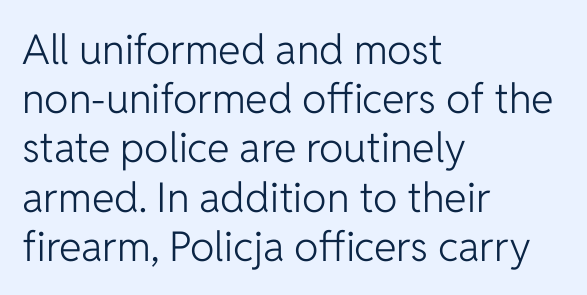
Every stem runs plumb, perpendicular to the baseline. Each line starts at the same left margin while the right side varies. No letter is thick-stroked: the sample isn't bold. The face used here is proportionally spaced, like ordinary book or web type. Anything drawn beneath the words? Only blank space. Glyph-to-glyph distance matches everyday printed text.
